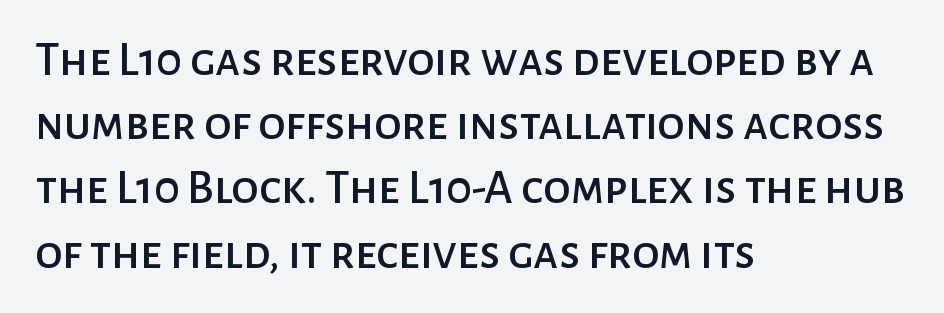
Q: Is the text italic (slanted)? A: No, it is upright.
Q: Is the typeface a serif or a sans-serif typeface? A: Sans-serif.
Q: Is the text underlined? A: No.
Q: How is the paragraph aligned? A: Left-aligned.
Q: Is the spacing between letters normal or unusually wide? A: Normal.
Q: Is the spacing between lines tight, normal or loose? A: Normal.
Q: Width (condensed, normal, or wide)? A: Normal.
Q: Stroke contrast? A: Low.
Q: x-height? A: Medium.
Q: Monospaced? A: No.
